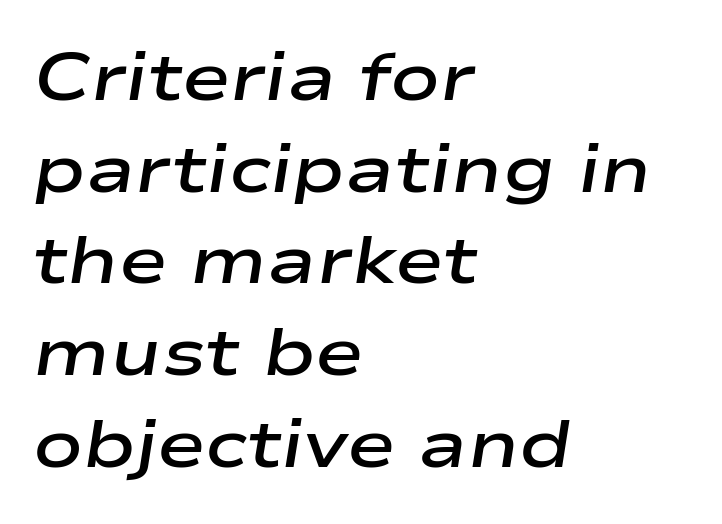
Q: Is the text bold? A: Semi-bold.
Q: Is the text italic (slanted)? A: Yes, it leans right by about 9 degrees.
Q: Is the text underlined? A: No.
Q: How is the paragraph aligned? A: Left-aligned.
Q: Is the spacing between letters normal or unusually wide? A: Normal.
Q: Is the spacing between lines tight, normal or loose? A: Normal.
Q: Width (condensed, normal, or wide)? A: Wide.
Q: Stroke contrast? A: Low.
Q: x-height? A: Medium.
Q: Monospaced? A: No.
